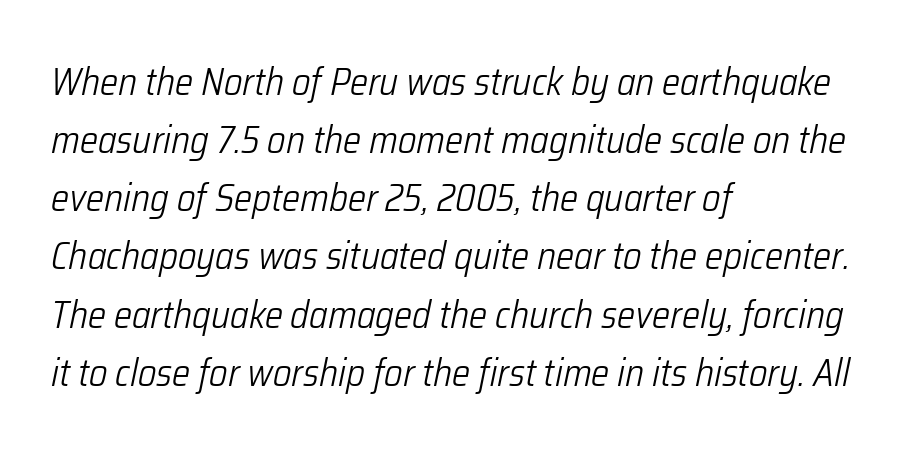
Q: Is the text bold? A: No.
Q: Is the text italic (slanted)? A: Yes, it leans right by about 12 degrees.
Q: Is the text underlined? A: No.
Q: How is the paragraph aligned? A: Left-aligned.
Q: Is the spacing between letters normal or unusually wide? A: Normal.
Q: Is the spacing between lines tight, normal or loose? A: Normal.
Q: Width (condensed, normal, or wide)? A: Condensed.
Q: Stroke contrast? A: Low.
Q: x-height? A: Medium.
Q: Monospaced? A: No.
